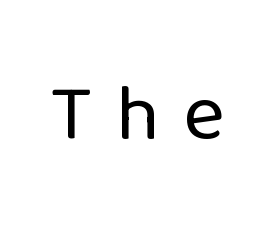
The image shows 80 px regular-weight sans-serif type, upright; set unusually wide letter spacing (+0.29 em), not underlined; low stroke contrast and a medium x-height.
